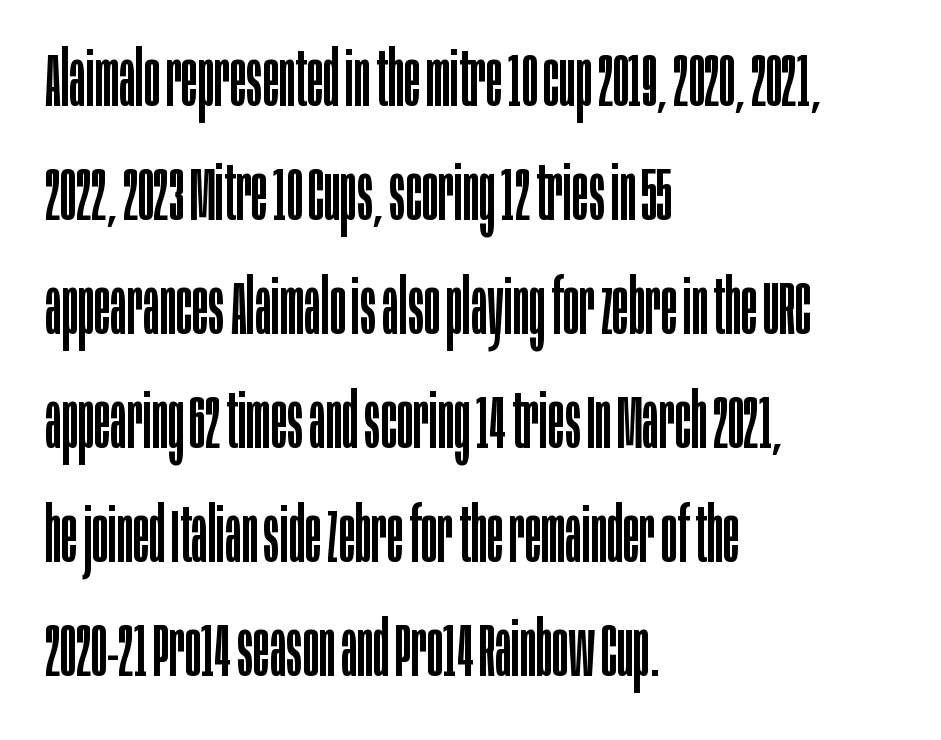
Each new line begins a customary step beneath the previous one. Upright lettering throughout. Short note: letters normally spaced. The setting favours the left margin, as ordinary paragraphs usually do. Think of a printed novel: that variable character pitch is what you see here.
